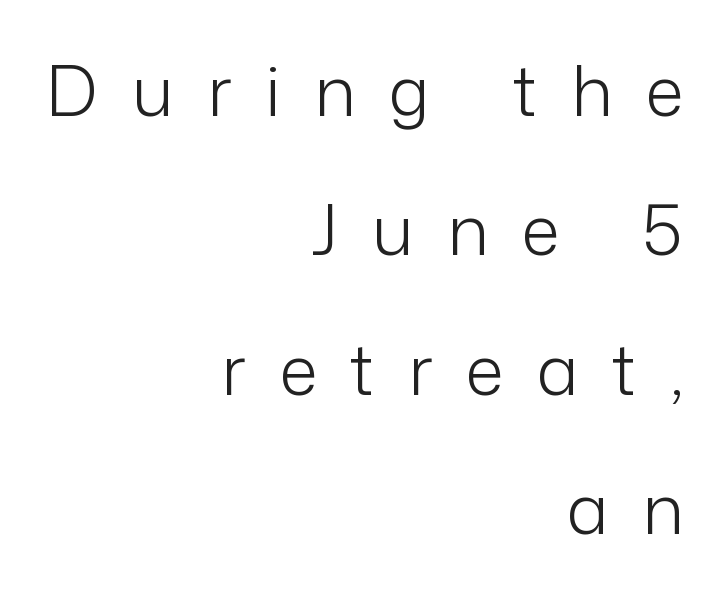
Q: Is the text bold? A: No.
Q: Is the text italic (slanted)? A: No, it is upright.
Q: Is the typeface a serif or a sans-serif typeface? A: Sans-serif.
Q: Is the text underlined? A: No.
Q: How is the paragraph aligned? A: Right-aligned.
Q: Is the spacing between letters normal or unusually wide? A: Unusually wide.
Q: Is the spacing between lines tight, normal or loose? A: Loose.
Q: Width (condensed, normal, or wide)? A: Normal.
Q: Stroke contrast? A: Low.
Q: x-height? A: Medium.
Q: Monospaced? A: No.
